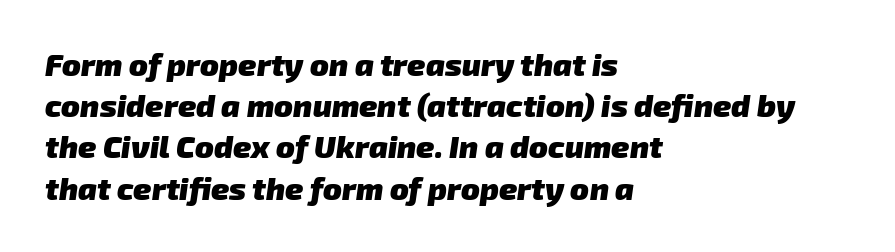
{"serif": "no", "bold": "yes", "weight": "heavy", "width": "normal", "stroke_contrast": "low", "x_height": "medium", "monospaced": "no", "underline": "no", "align": "left", "line_spacing": "normal", "line_spacing_ratio": 1.33, "letter_spacing": "normal", "letter_spacing_em": 0.0, "glyph_px": 31}
